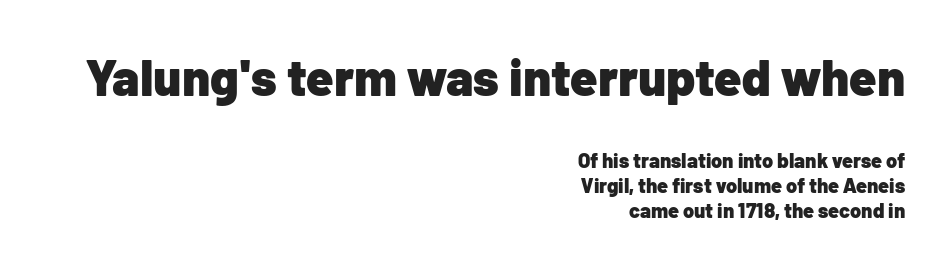
{"serif": "no", "italic": "no", "bold": "yes", "weight": "heavy", "width": "normal", "stroke_contrast": "low", "x_height": "medium", "monospaced": "no", "underline": "no", "align": "right", "line_spacing_ratio": 1.24, "letter_spacing": "normal", "letter_spacing_em": 0.0, "larger_block": "first", "size_ratio": 2.5, "glyph_px": 50}
